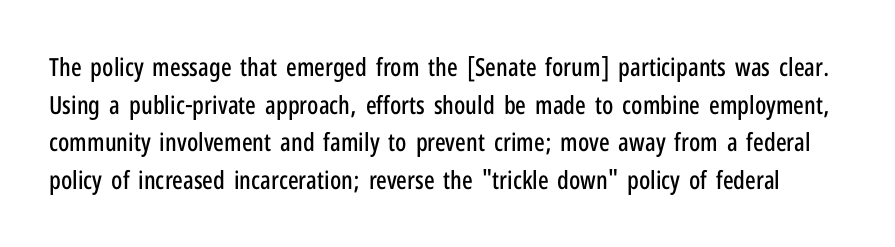
Leading: standard. Italic: no, the glyphs are upright roman. There is no visible air inserted between adjacent glyphs. Quick note: underline off.
